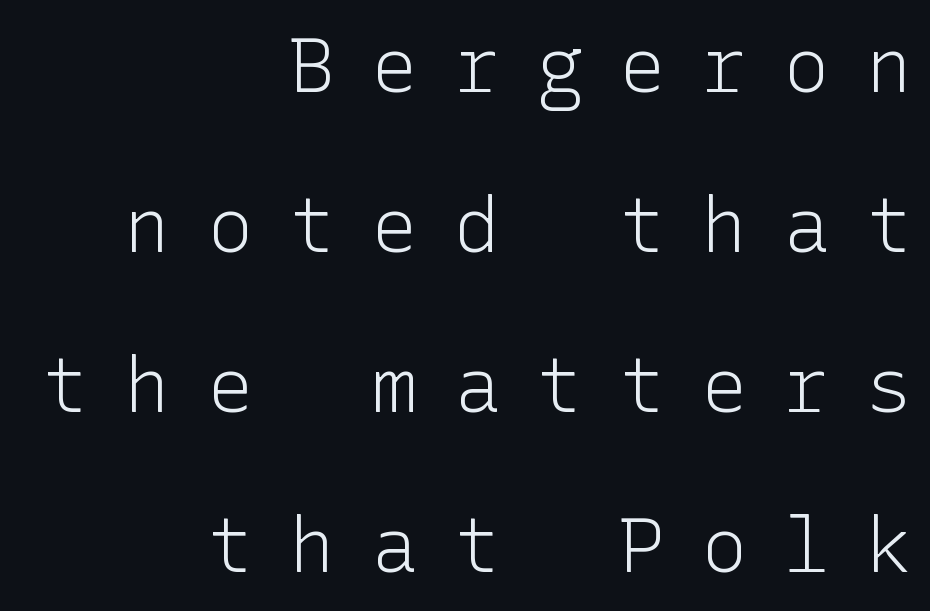
I'd call this a sans setting — the letters go barefoot. The passage shown stacks its lines with a broad gap. Bare-footed words on every line. Unbolded letterforms with no extra heft. Is there any slant? The stems are plumb.
